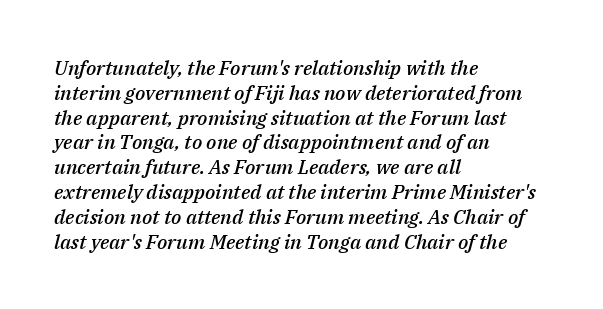
The image shows 20 px text type, italic (leaning right); set left-aligned, line spacing 1.24x, normal letter spacing, not underlined.
